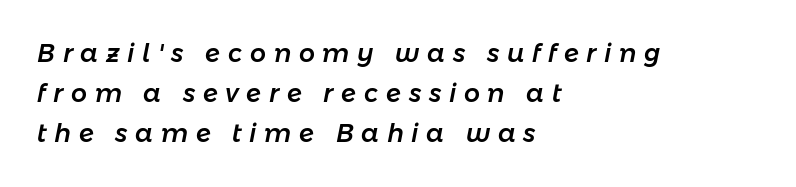
{"italic": "yes", "lean": "right", "slant_degrees": 11, "underline": "no", "align": "left", "line_spacing": "normal", "line_spacing_ratio": 1.61, "letter_spacing": "wide", "letter_spacing_em": 0.31, "glyph_px": 25}
